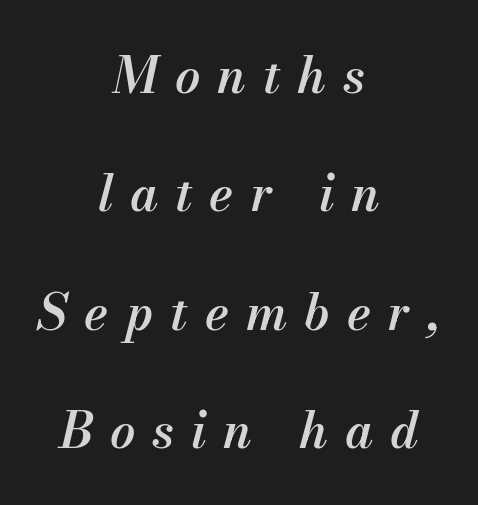
The image shows 50 px semibold type, italic (leaning right); set centered, loose line spacing (2.37x), unusually wide letter spacing (+0.34 em), not underlined; medium stroke contrast and a small x-height.
